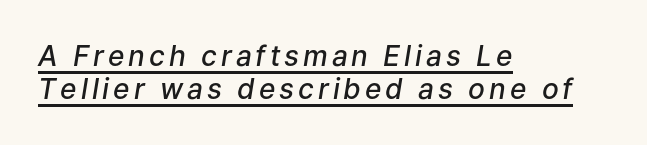
Q: Is the text bold? A: Semi-bold.
Q: Is the text italic (slanted)? A: Yes, it leans right by about 9 degrees.
Q: Is the text underlined? A: Yes.
Q: How is the paragraph aligned? A: Left-aligned.
Q: Width (condensed, normal, or wide)? A: Normal.
Q: Stroke contrast? A: Low.
Q: x-height? A: Medium.
Q: Monospaced? A: No.
